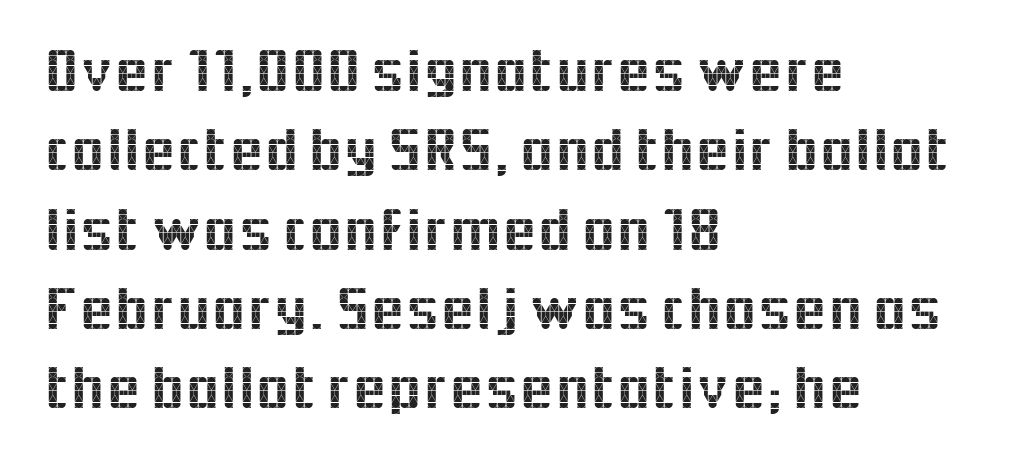
Q: Is the text italic (slanted)? A: No, it is upright.
Q: Is the typeface a serif or a sans-serif typeface? A: Sans-serif.
Q: Is the text underlined? A: No.
Q: How is the paragraph aligned? A: Left-aligned.
Q: Is the spacing between letters normal or unusually wide? A: Normal.
Q: Is the spacing between lines tight, normal or loose? A: Normal.
Q: Width (condensed, normal, or wide)? A: Normal.
Q: x-height? A: Medium.
Q: Monospaced? A: No.
